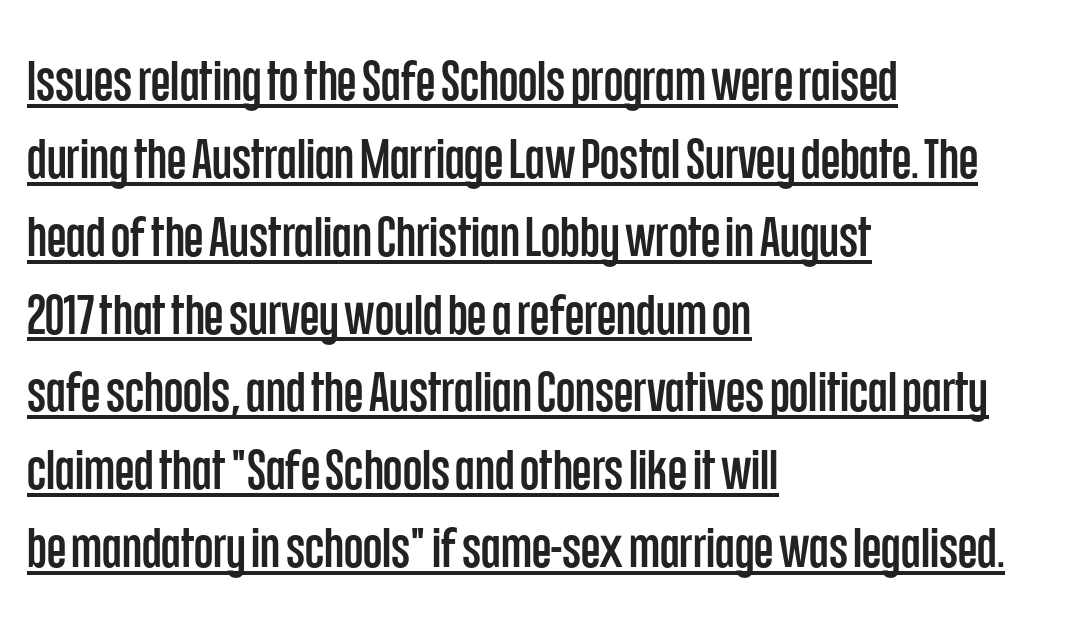
Honestly, the letter spacing is just normal — you wouldn't notice it. Horizontal bands of white between lines are of average thickness. The typeface chosen for these lines omits serifs. This sample uses an upright cut, with every glyph sitting square on the baseline.
